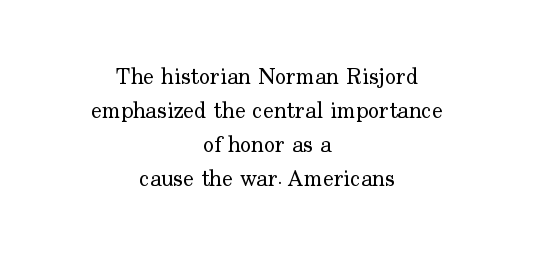
{"italic": "no", "bold": "no", "underline": "no", "align": "center", "line_spacing": "normal", "line_spacing_ratio": 1.48, "letter_spacing": "normal", "letter_spacing_em": 0.0, "glyph_px": 23}
